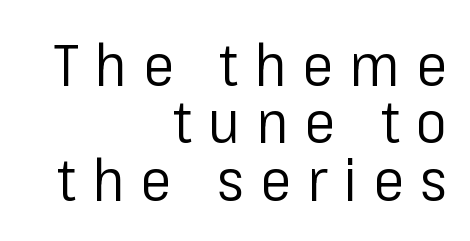
Do the characters align in a grid? No, the font is proportional. Caption: multi-line text, flush right, ragged left. Closely set lines give the paragraph a compact silhouette. The passage shown is not underscored anywhere.
